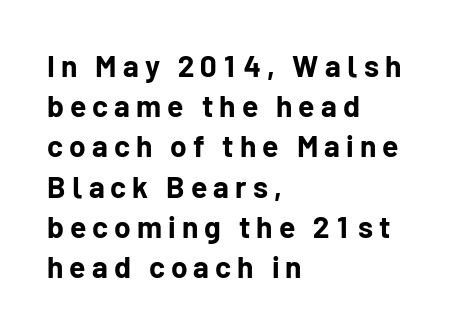
You could only call the tracking loose — the letters float apart. A bare baseline throughout the passage. Emphasis by weight is at full strength: bold. Baseline-to-baseline distance is the conventional proportion of letter height. Notice how the passage keeps a crisp vertical edge on the left only.
